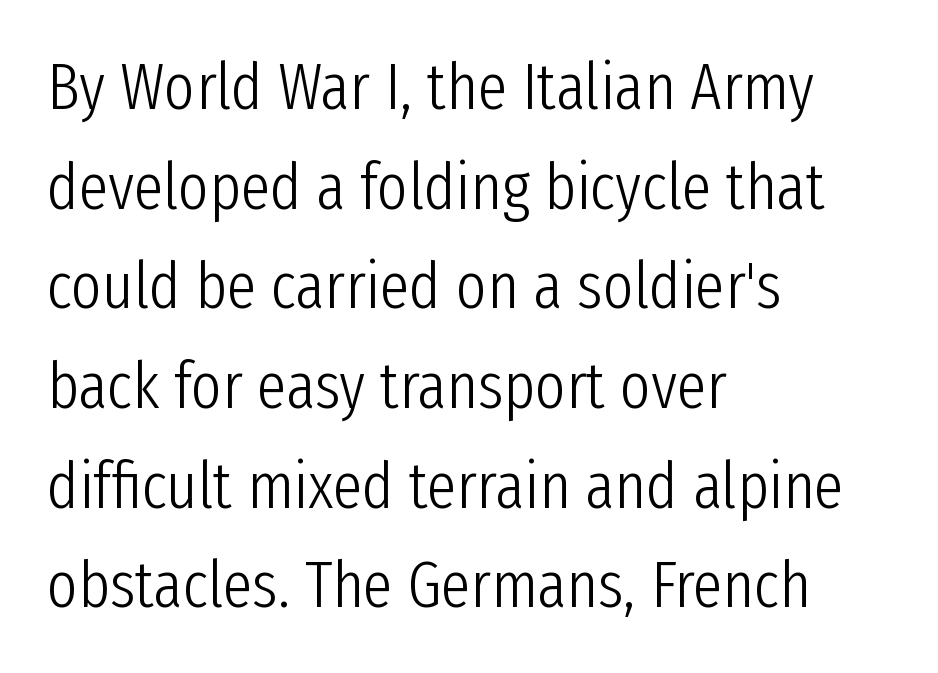
The image shows 66 px light, condensed sans-serif type, upright; set left-aligned, normal line spacing (1.51x), normal letter spacing, not underlined; low stroke contrast and a medium x-height.
